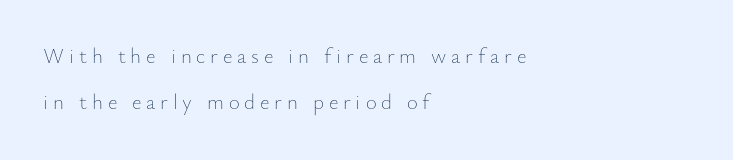
The image shows 21 px text type, upright; set left-aligned, loose line spacing (2.21x), unusually wide letter spacing (+0.23 em), not underlined.
